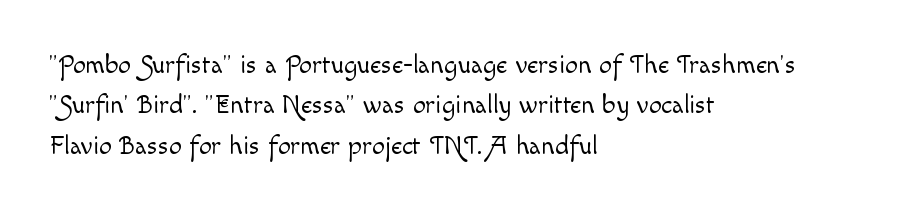
The image shows 26 px text type, upright; set left-aligned, normal line spacing (1.55x), normal letter spacing, not underlined.
